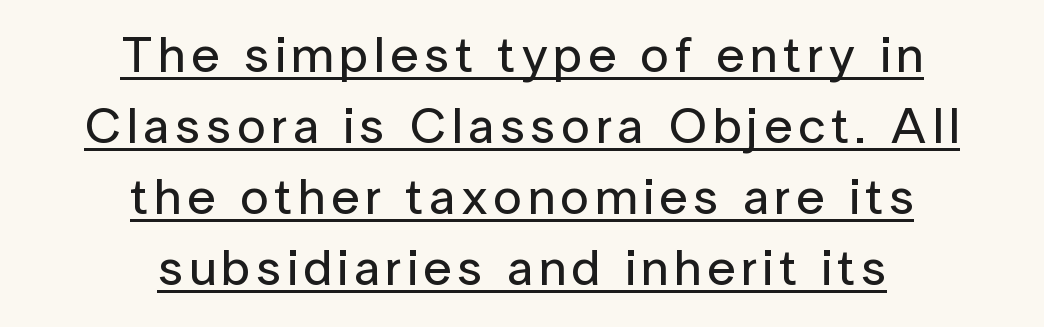
{"serif": "no", "italic": "no", "width": "normal", "stroke_contrast": "low", "x_height": "medium", "monospaced": "no", "underline": "yes", "align": "center", "line_spacing": "normal", "line_spacing_ratio": 1.39, "glyph_px": 51}
